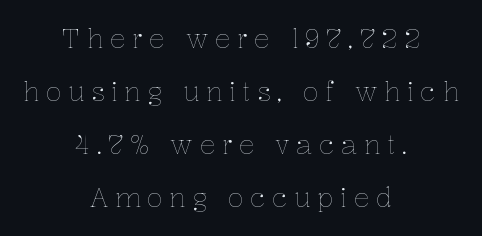
How would I describe the line gaps? Wide and relaxed. Is this a heavy cut? Hardly; it is regular or lighter. This is roman type, the default non-slanted kind. This rendering features lettering with no underline. Leftover space on each line is divided equally before and after the words.
